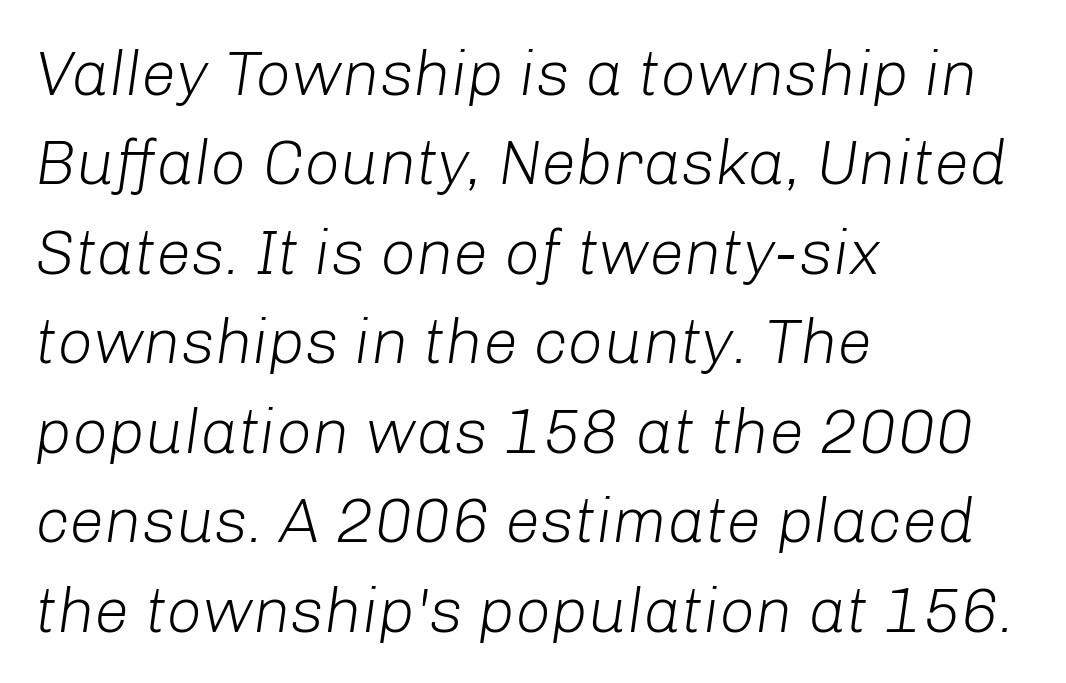
The image shows 63 px light type, italic (leaning right); set left-aligned, normal line spacing (1.42x), normal letter spacing, not underlined; low stroke contrast and a medium x-height.
